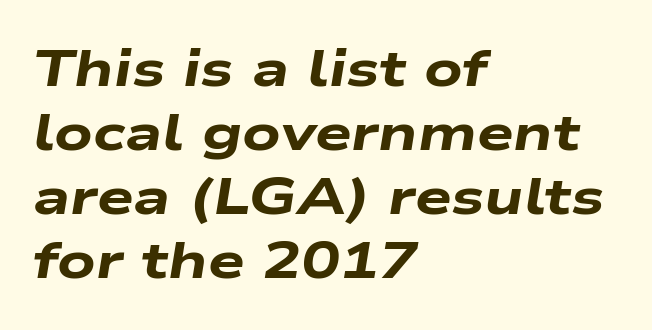
Q: Is the text bold? A: Yes.
Q: Is the text italic (slanted)? A: Yes, it leans right by about 9 degrees.
Q: Is the text underlined? A: No.
Q: How is the paragraph aligned? A: Left-aligned.
Q: Is the spacing between letters normal or unusually wide? A: Normal.
Q: Width (condensed, normal, or wide)? A: Wide.
Q: Stroke contrast? A: Low.
Q: x-height? A: Medium.
Q: Monospaced? A: No.
